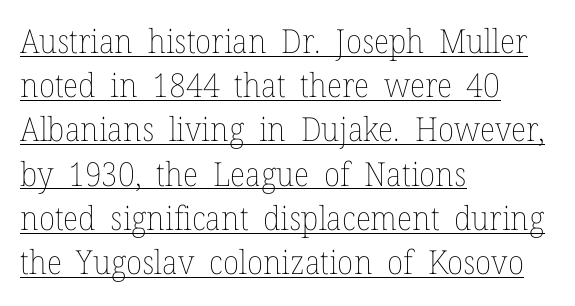
The letterforms sit shoulder to shoulder at normal distance. These characters rest on top of a visible drawn line. The passage shown is typed in a proportional face where columns would drift. Casual observation: everything's shoved over to the left.
